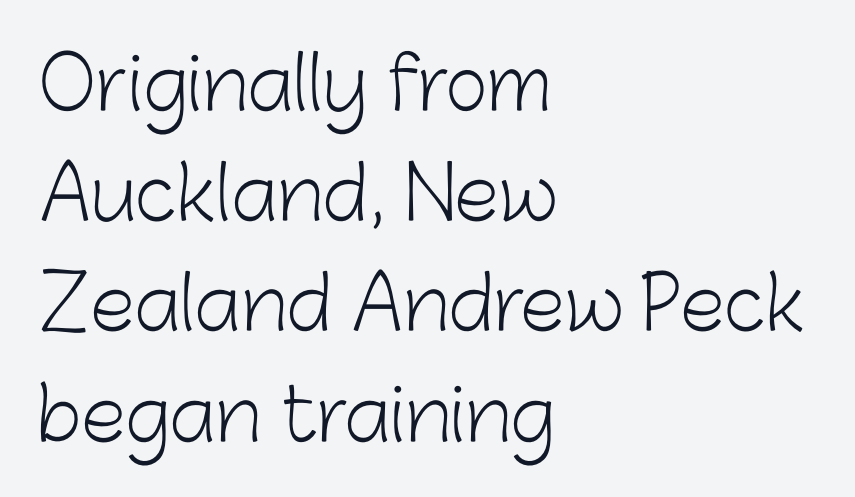
Look at the tracking — it's just the regular setting, nothing added. Does the type have serifs? No, each stem ends abruptly. Is the block centered? No — it sits flush against the left margin. Summary of vertical rhythm: regular, with standard interline spacing. Descender tails drop into unmarked territory. The weight tops out at a normal text grade.
